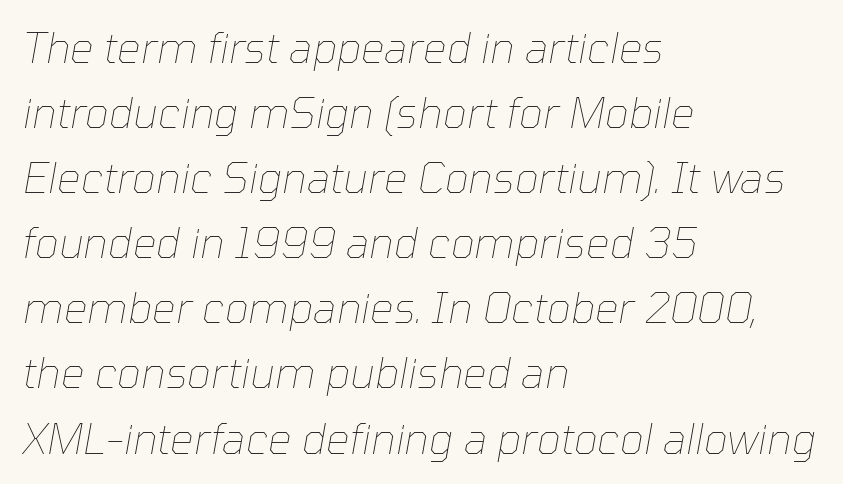
Q: Is the text bold? A: No.
Q: Is the text italic (slanted)? A: Yes, it leans right by about 10 degrees.
Q: Is the text underlined? A: No.
Q: How is the paragraph aligned? A: Left-aligned.
Q: Is the spacing between letters normal or unusually wide? A: Normal.
Q: Is the spacing between lines tight, normal or loose? A: Normal.
Q: Width (condensed, normal, or wide)? A: Normal.
Q: Stroke contrast? A: Low.
Q: x-height? A: Medium.
Q: Monospaced? A: No.
